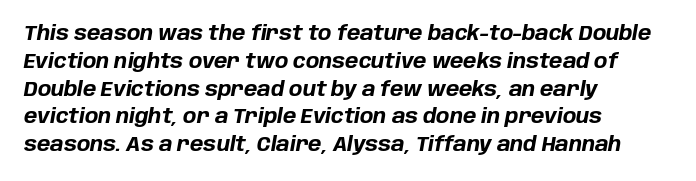
{"italic": "yes", "lean": "right", "slant_degrees": 10, "bold": "yes", "underline": "no", "align": "left", "line_spacing": "normal", "line_spacing_ratio": 1.39, "letter_spacing": "normal", "letter_spacing_em": 0.0, "glyph_px": 20}
